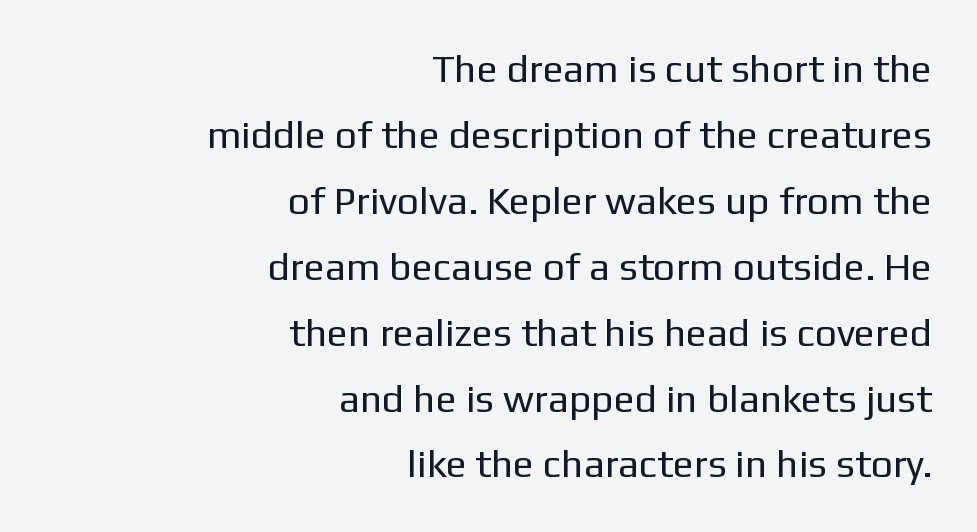
The letters sit at their default tracking, neither squeezed nor spread. Horizontal alignment here is rightward, an uncommon choice for prose. Rule under the text: the space is simply empty. Varying glyph widths throughout — classic text-font behaviour. The passage shown is not bold in any degree. No italicization has been applied; the sample stays upright.
